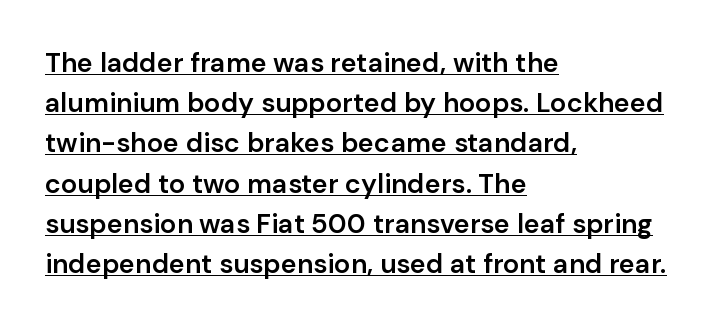
Q: Is the text bold? A: Semi-bold.
Q: Is the text italic (slanted)? A: No, it is upright.
Q: Is the text underlined? A: Yes.
Q: How is the paragraph aligned? A: Left-aligned.
Q: Is the spacing between letters normal or unusually wide? A: Normal.
Q: Is the spacing between lines tight, normal or loose? A: Normal.
